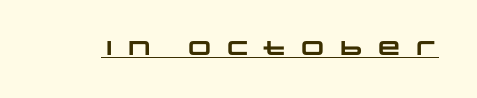
The typesetter has applied underlining to the passage shown. Letter spacing: wide. This is heavy type, rendered in bold.
